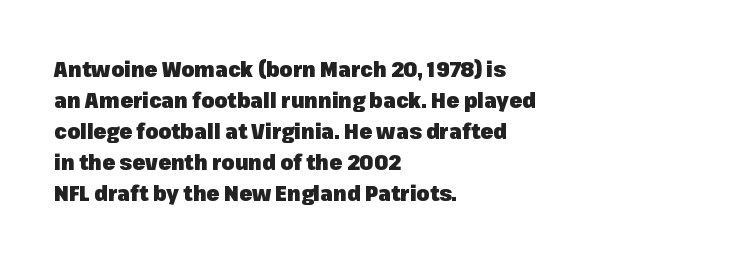
Q: Is the text bold? A: Yes.
Q: Is the text italic (slanted)? A: No, it is upright.
Q: Is the text underlined? A: No.
Q: How is the paragraph aligned? A: Left-aligned.
Q: Is the spacing between letters normal or unusually wide? A: Normal.
Q: Is the spacing between lines tight, normal or loose? A: Normal.
